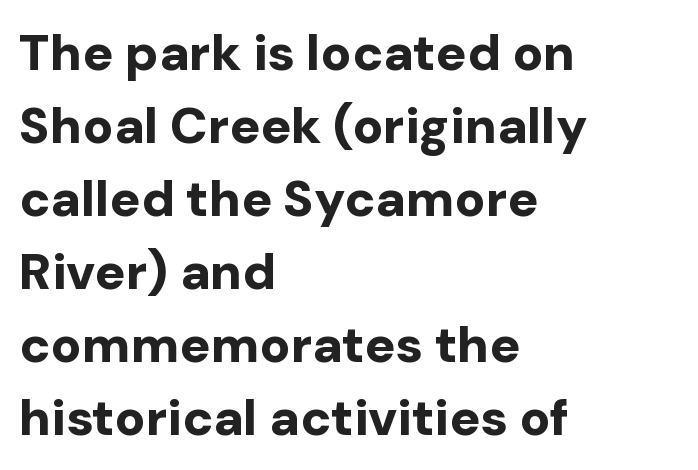
The rag falls on the right side of this text block. Posture: vertical. Honestly, the row spacing looks completely unremarkable. What kind of face is this? One without serifs — a sans. This sample uses plain, unmodified letter spacing.
